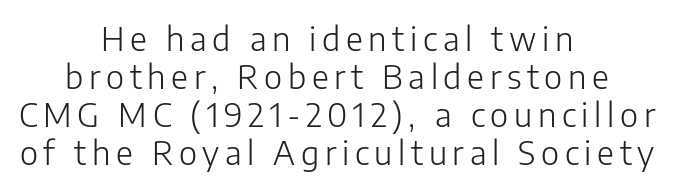
Q: Is the text bold? A: No.
Q: Is the text italic (slanted)? A: No, it is upright.
Q: Is the typeface a serif or a sans-serif typeface? A: Sans-serif.
Q: Is the text underlined? A: No.
Q: How is the paragraph aligned? A: Centered.
Q: Is the spacing between lines tight, normal or loose? A: Tight.
Q: Width (condensed, normal, or wide)? A: Normal.
Q: Stroke contrast? A: Low.
Q: x-height? A: Medium.
Q: Monospaced? A: No.
